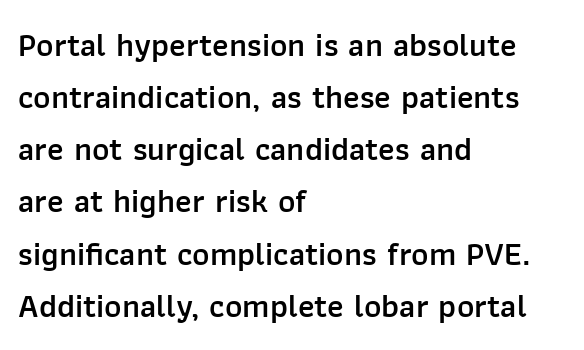
{"serif": "no", "italic": "no", "bold": "semi", "weight": "semibold", "width": "normal", "stroke_contrast": "low", "x_height": "medium", "monospaced": "no", "underline": "no", "align": "left", "line_spacing": "normal", "line_spacing_ratio": 1.58, "letter_spacing": "normal", "letter_spacing_em": 0.0, "glyph_px": 33}
